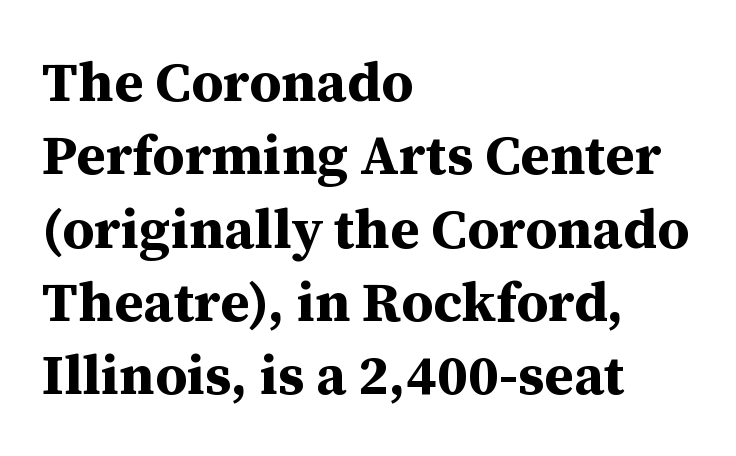
Q: Is the text bold? A: Yes.
Q: Is the text italic (slanted)? A: No, it is upright.
Q: Is the typeface a serif or a sans-serif typeface? A: Serif.
Q: Is the text underlined? A: No.
Q: How is the paragraph aligned? A: Left-aligned.
Q: Is the spacing between letters normal or unusually wide? A: Normal.
Q: Is the spacing between lines tight, normal or loose? A: Normal.
Q: Width (condensed, normal, or wide)? A: Normal.
Q: Stroke contrast? A: Medium.
Q: x-height? A: Medium.
Q: Monospaced? A: No.
